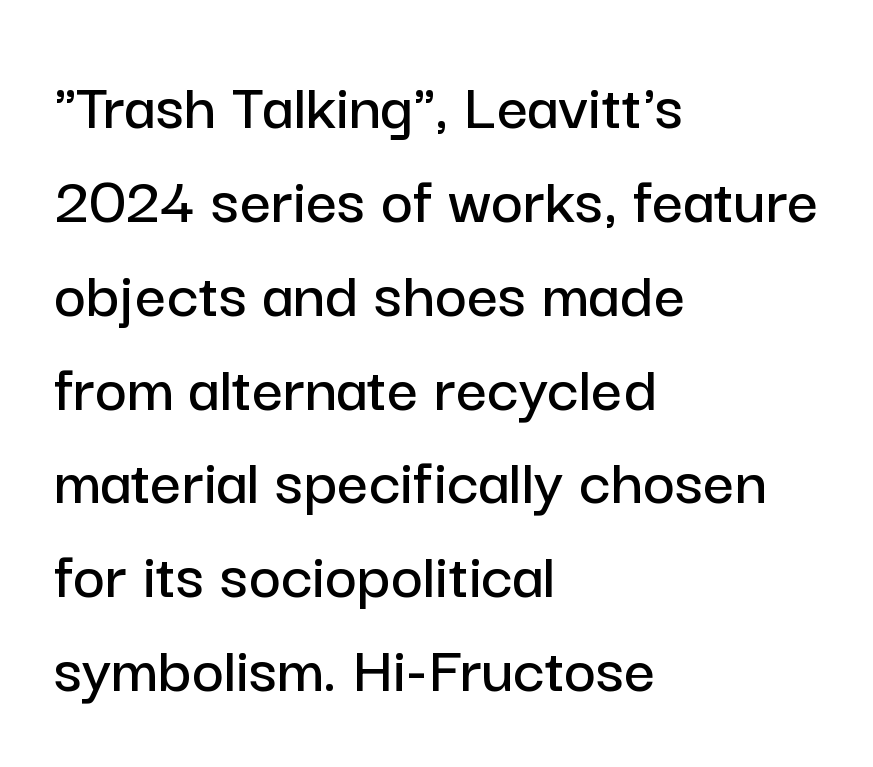
In terms of letterform style, serifs are entirely absent. The lines in this sample share a left origin and differ only in where they stop. The gaps between neighbouring characters are ordinary and unremarkable. Type without underlining. Compared with typical paragraphs, the rows here are spaced about the same.
